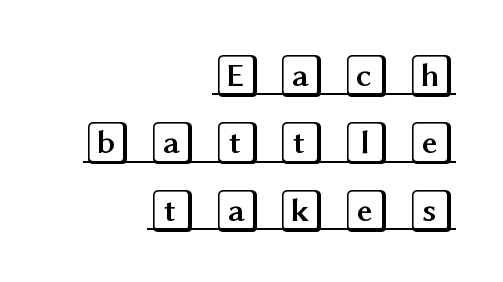
Q: Is the text italic (slanted)? A: No, it is upright.
Q: Is the text underlined? A: Yes.
Q: How is the paragraph aligned? A: Right-aligned.
Q: Is the spacing between letters normal or unusually wide? A: Unusually wide.
Q: Is the spacing between lines tight, normal or loose? A: Normal.
Q: Width (condensed, normal, or wide)? A: Wide.
Q: x-height? A: Large.
